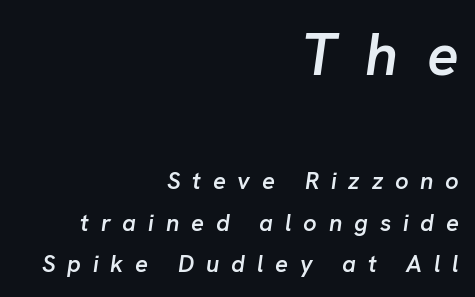
The image shows 59 px semibold type, italic (leaning right); set right-aligned, line spacing 1.73x, unusually wide letter spacing (+0.49 em), not underlined; the first (top) block is 2.46x larger; low stroke contrast and a medium x-height.
